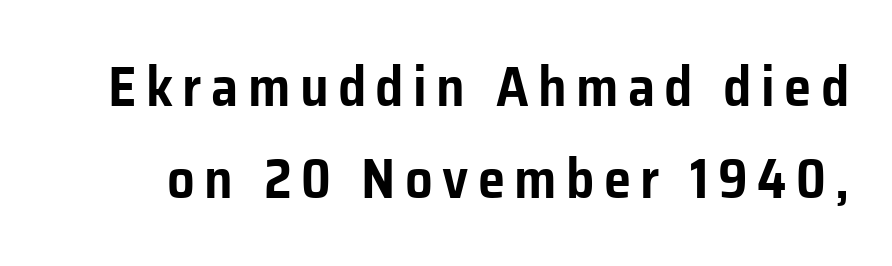
The image shows 55 px sans-serif type, upright; set normal line spacing (1.67x), not underlined; low stroke contrast and a medium x-height.
